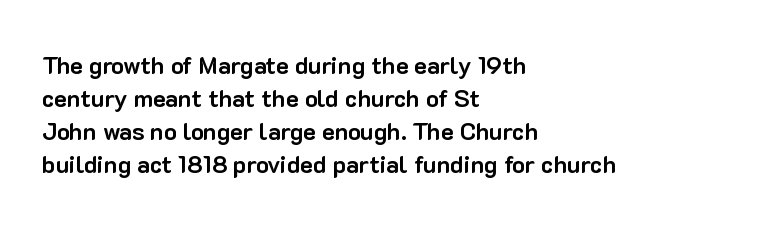
The image shows 24 px bold type, upright; set left-aligned, normal line spacing (1.38x), normal letter spacing, not underlined.
